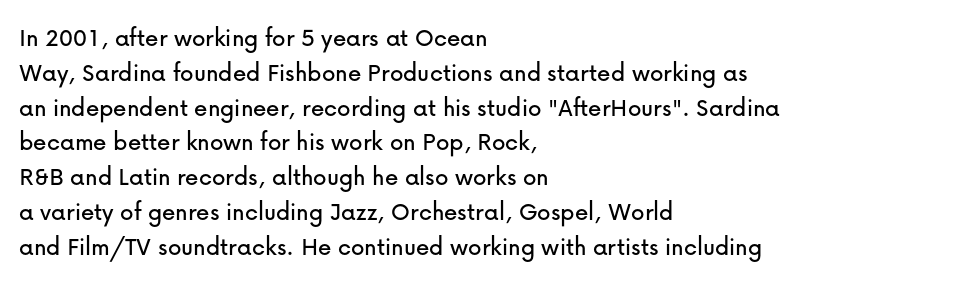
The image shows 27 px text type, upright; set left-aligned, normal line spacing (1.29x), normal letter spacing, not underlined.
